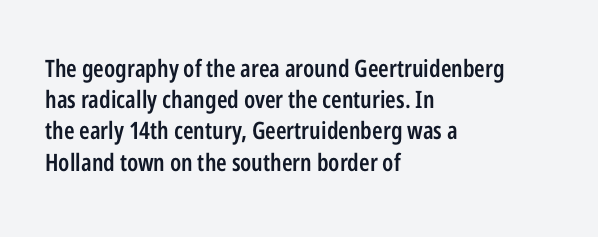
Q: Is the text bold? A: Semi-bold.
Q: Is the text italic (slanted)? A: No, it is upright.
Q: Is the text underlined? A: No.
Q: How is the paragraph aligned? A: Left-aligned.
Q: Is the spacing between letters normal or unusually wide? A: Normal.
Q: Is the spacing between lines tight, normal or loose? A: Normal.
